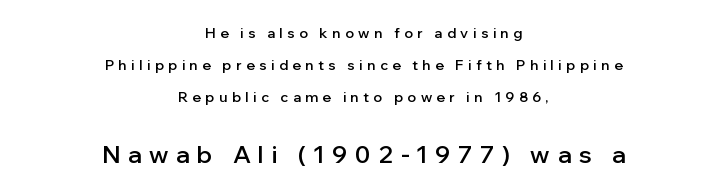
{"italic": "no", "bold": "semi", "underline": "no", "align": "center", "line_spacing": "loose", "line_spacing_ratio": 2.27, "letter_spacing": "wide", "letter_spacing_em": 0.32, "larger_block": "second", "size_ratio": 1.71, "glyph_px": 24}
